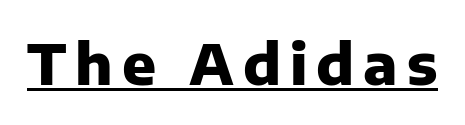
Q: Is the text bold? A: Yes.
Q: Is the text italic (slanted)? A: No, it is upright.
Q: Is the typeface a serif or a sans-serif typeface? A: Sans-serif.
Q: Is the text underlined? A: Yes.
Q: Width (condensed, normal, or wide)? A: Normal.
Q: Stroke contrast? A: Low.
Q: x-height? A: Medium.
Q: Monospaced? A: No.
